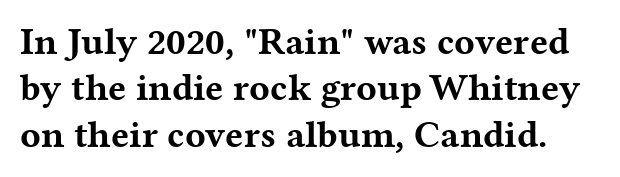
The image shows 38 px bold, wide serif type, upright; set line spacing 1.22x, normal letter spacing, not underlined; medium stroke contrast and a medium x-height.
